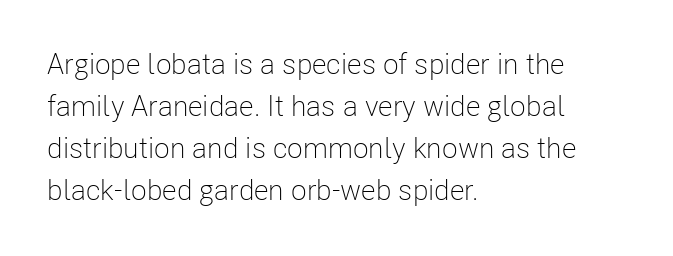
Q: Is the text bold? A: No.
Q: Is the text italic (slanted)? A: No, it is upright.
Q: Is the typeface a serif or a sans-serif typeface? A: Sans-serif.
Q: Is the text underlined? A: No.
Q: How is the paragraph aligned? A: Left-aligned.
Q: Is the spacing between letters normal or unusually wide? A: Normal.
Q: Is the spacing between lines tight, normal or loose? A: Normal.
Q: Width (condensed, normal, or wide)? A: Condensed.
Q: Stroke contrast? A: Low.
Q: x-height? A: Medium.
Q: Monospaced? A: No.
